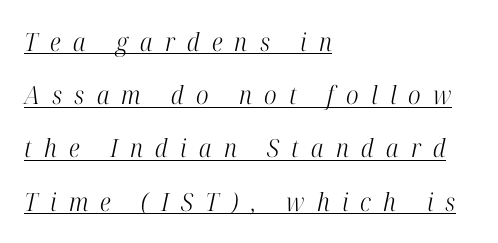
Q: Is the text bold? A: No.
Q: Is the text italic (slanted)? A: Yes, it leans right by about 12 degrees.
Q: Is the text underlined? A: Yes.
Q: How is the paragraph aligned? A: Left-aligned.
Q: Is the spacing between letters normal or unusually wide? A: Unusually wide.
Q: Is the spacing between lines tight, normal or loose? A: Loose.
